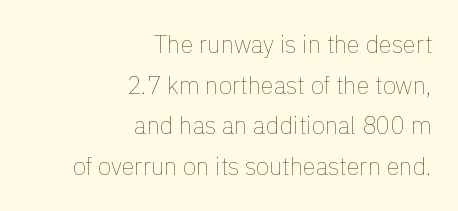
{"italic": "no", "bold": "no", "underline": "no", "align": "right", "line_spacing": "normal", "line_spacing_ratio": 1.69, "letter_spacing": "normal", "letter_spacing_em": 0.0, "glyph_px": 24}
